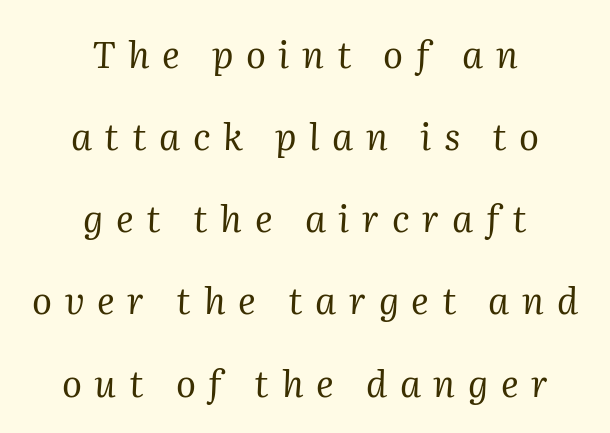
The image shows 37 px regular-weight serif type, italic (leaning right); set centered, loose line spacing (2.22x), unusually wide letter spacing (+0.34 em), not underlined; medium stroke contrast and a medium x-height.
